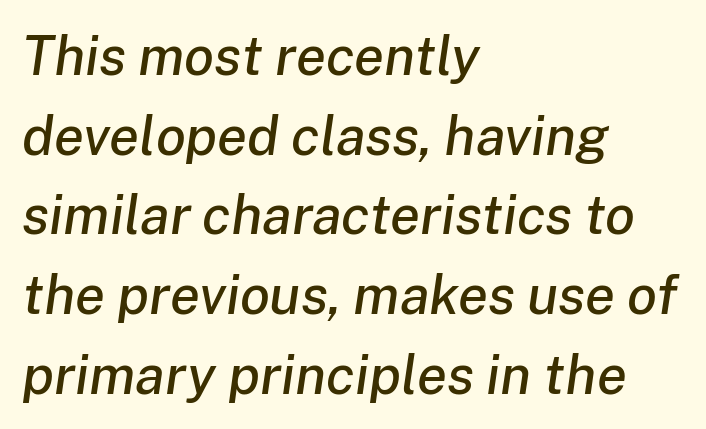
The image shows 55 px text type, italic (leaning right); set left-aligned, normal line spacing (1.45x), normal letter spacing, not underlined; low stroke contrast and a medium x-height.
